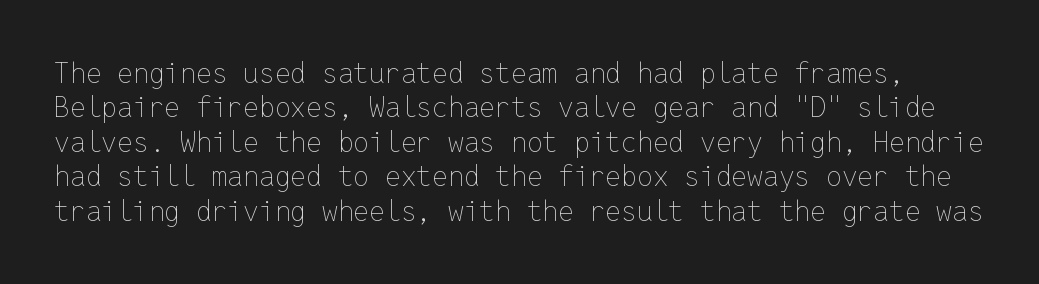
The image shows 28 px thin type, upright, monospaced; set line spacing 1.23x, normal letter spacing, not underlined; low stroke contrast and a medium x-height.
